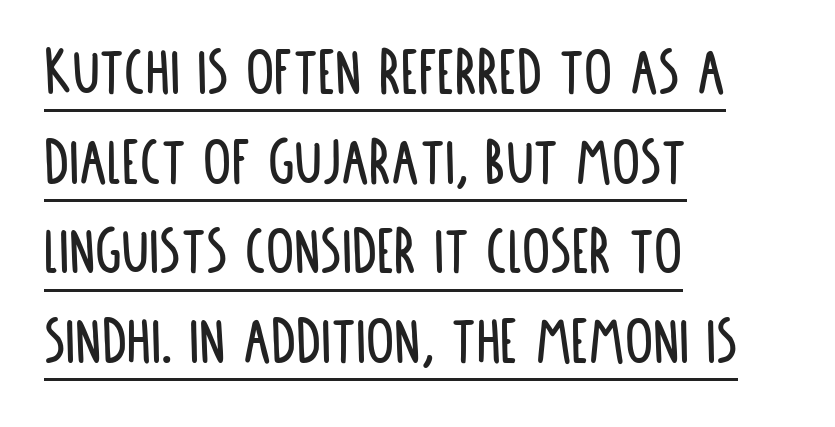
How would I describe the line gaps? Plain and ordinary. Look at the bottom of the vertical strokes: they stop flat, with no serifs. Letter spacing: default. The specimen includes a rule beneath the text block's lines.
